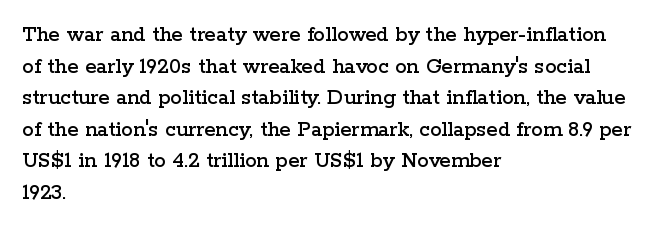
Q: Is the text italic (slanted)? A: No, it is upright.
Q: Is the text underlined? A: No.
Q: How is the paragraph aligned? A: Left-aligned.
Q: Is the spacing between letters normal or unusually wide? A: Normal.
Q: Is the spacing between lines tight, normal or loose? A: Normal.
